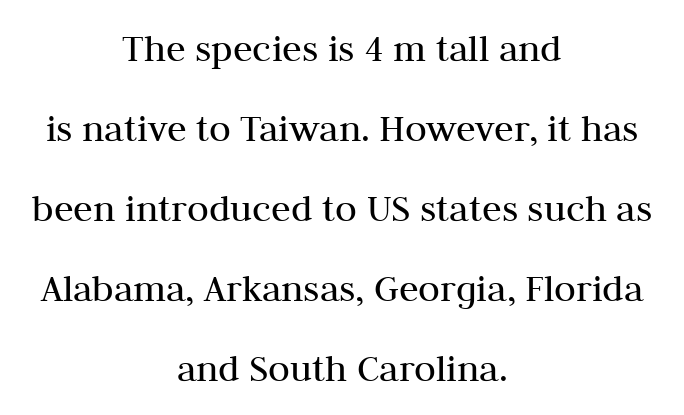
The image shows 40 px regular-weight serif type, upright; set centered, loose line spacing (2.0x), normal letter spacing, not underlined; medium stroke contrast and a medium x-height.
